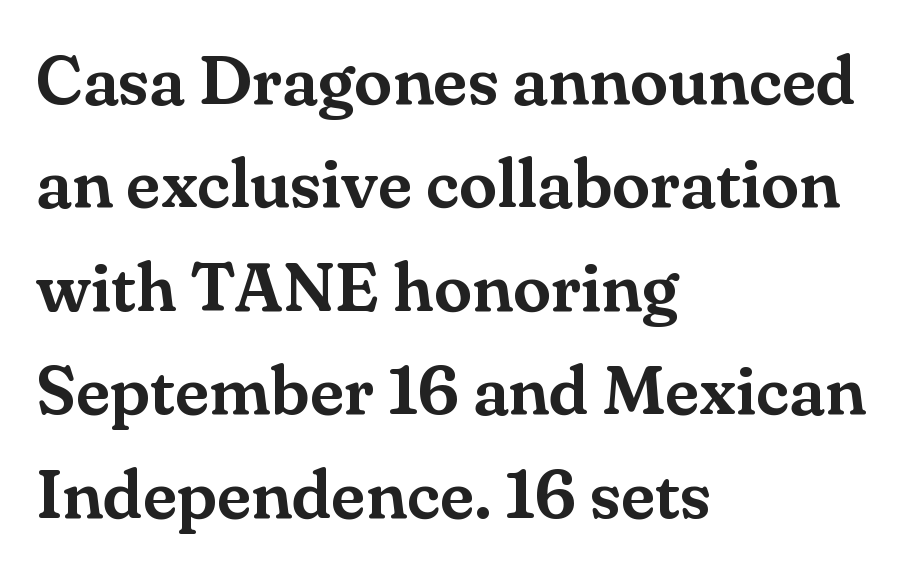
The image shows 69 px serif type, upright; set left-aligned, normal line spacing (1.5x), normal letter spacing, not underlined; medium stroke contrast and a small x-height.
